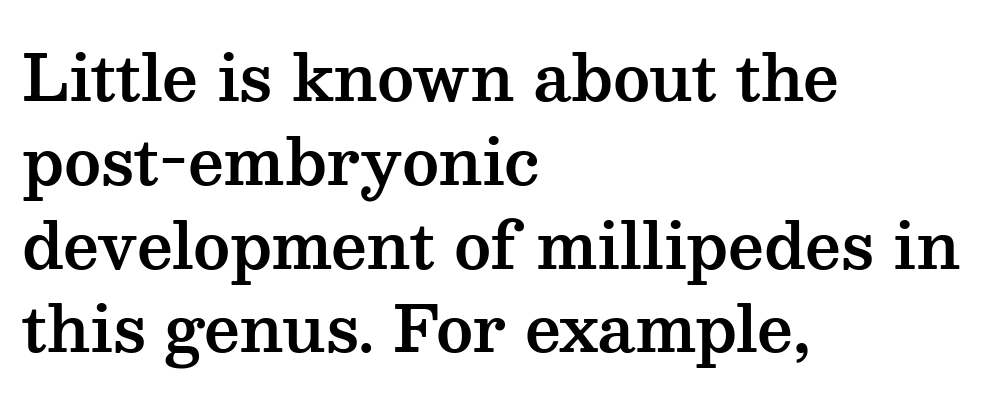
{"serif": "yes", "italic": "no", "width": "wide", "stroke_contrast": "medium", "x_height": "medium", "monospaced": "no", "underline": "no", "align": "left", "line_spacing": "normal", "line_spacing_ratio": 1.33, "letter_spacing": "normal", "letter_spacing_em": 0.0, "glyph_px": 63}
